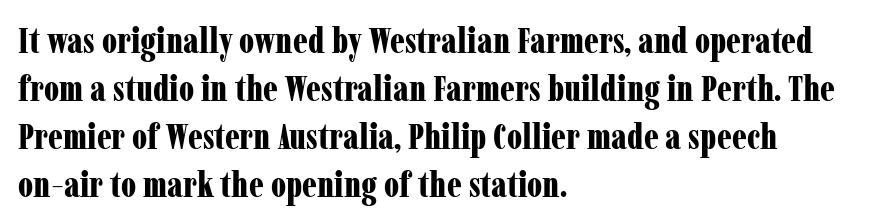
Q: Is the text bold? A: Yes.
Q: Is the text italic (slanted)? A: No, it is upright.
Q: Is the typeface a serif or a sans-serif typeface? A: Serif.
Q: Is the text underlined? A: No.
Q: How is the paragraph aligned? A: Left-aligned.
Q: Is the spacing between letters normal or unusually wide? A: Normal.
Q: Is the spacing between lines tight, normal or loose? A: Normal.
Q: Width (condensed, normal, or wide)? A: Condensed.
Q: Stroke contrast? A: Low.
Q: x-height? A: Medium.
Q: Monospaced? A: No.
